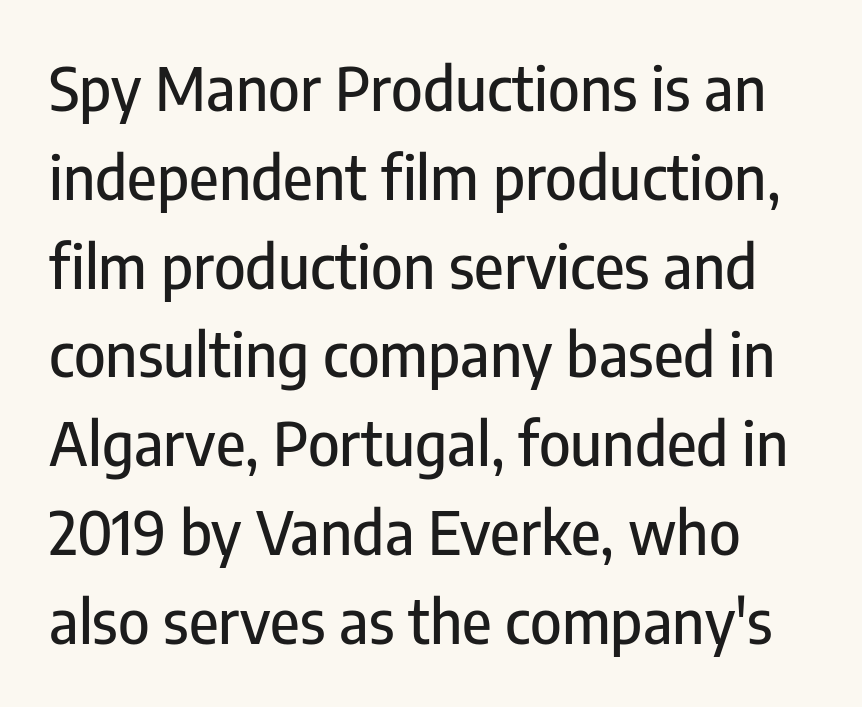
Q: Is the text italic (slanted)? A: No, it is upright.
Q: Is the typeface a serif or a sans-serif typeface? A: Sans-serif.
Q: Is the text underlined? A: No.
Q: Is the spacing between letters normal or unusually wide? A: Normal.
Q: Is the spacing between lines tight, normal or loose? A: Normal.
Q: Width (condensed, normal, or wide)? A: Condensed.
Q: Stroke contrast? A: Low.
Q: x-height? A: Medium.
Q: Monospaced? A: No.
